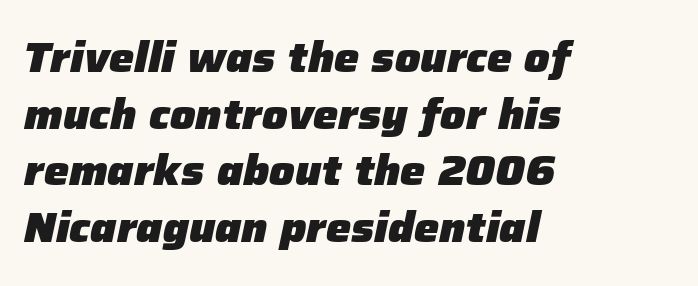
The image shows 42 px heavy type, italic (leaning right); set left-aligned, normal line spacing (1.35x), normal letter spacing, not underlined; low stroke contrast and a medium x-height.
